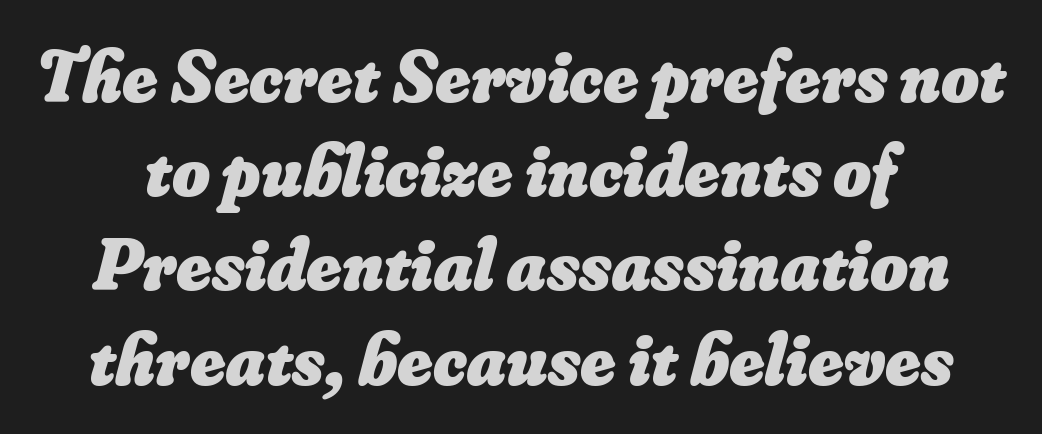
{"bold": "yes", "weight": "heavy", "width": "normal", "stroke_contrast": "low", "x_height": "small", "monospaced": "no", "underline": "no", "line_spacing": "normal", "line_spacing_ratio": 1.29, "letter_spacing": "normal", "letter_spacing_em": 0.0, "glyph_px": 73}
